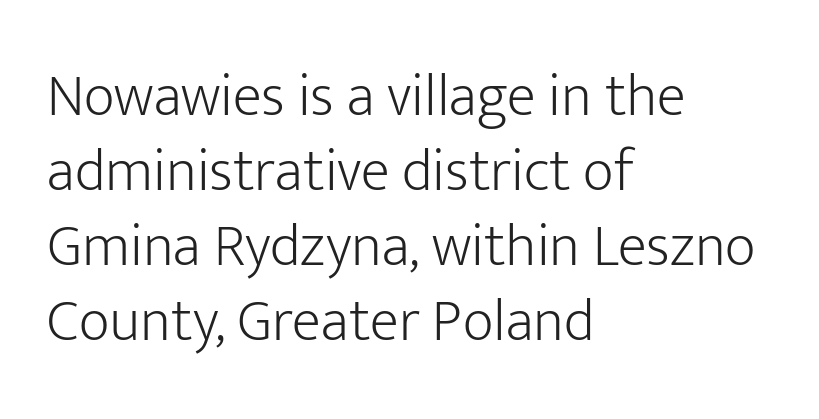
The image shows 60 px light sans-serif type, upright; set left-aligned, normal line spacing (1.25x), normal letter spacing, not underlined; low stroke contrast and a medium x-height.
